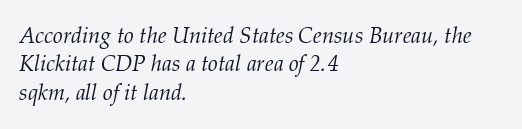
Quick note: italic. This block has exactly the height ordinary leading produces. Casual observation: everything's shoved over to the left. Observe the ordinary spacing: letters are neighbours, not strangers. Bare-footed words on every line. Stem width sits at or under what a default text font uses.
